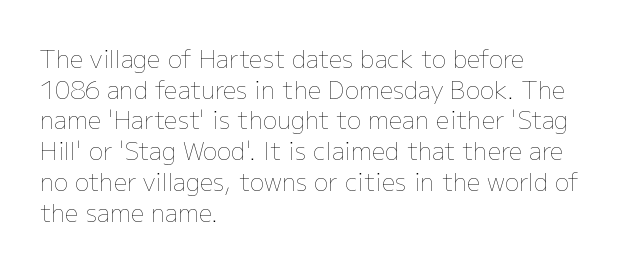
Q: Is the text bold? A: No.
Q: Is the text italic (slanted)? A: No, it is upright.
Q: Is the text underlined? A: No.
Q: How is the paragraph aligned? A: Left-aligned.
Q: Is the spacing between letters normal or unusually wide? A: Normal.
Q: Is the spacing between lines tight, normal or loose? A: Normal.
